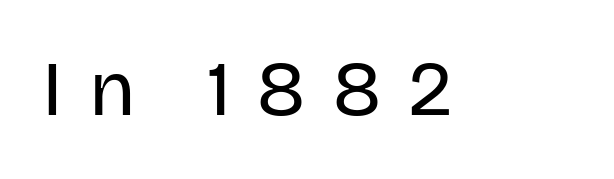
Q: Is the text bold? A: No.
Q: Is the text italic (slanted)? A: No, it is upright.
Q: Is the typeface a serif or a sans-serif typeface? A: Sans-serif.
Q: Is the text underlined? A: No.
Q: Is the spacing between letters normal or unusually wide? A: Unusually wide.
Q: Width (condensed, normal, or wide)? A: Normal.
Q: Stroke contrast? A: Low.
Q: x-height? A: Large.
Q: Monospaced? A: No.
